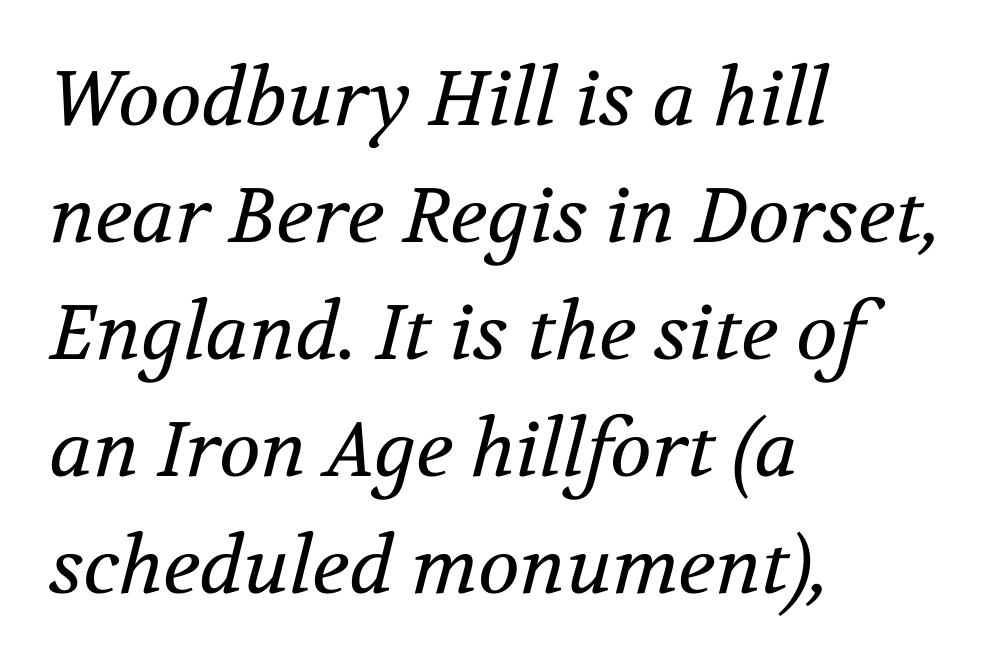
Q: Is the text bold? A: No.
Q: Is the text italic (slanted)? A: Yes, it leans right by about 12 degrees.
Q: Is the typeface a serif or a sans-serif typeface? A: Serif.
Q: Is the text underlined? A: No.
Q: How is the paragraph aligned? A: Left-aligned.
Q: Is the spacing between letters normal or unusually wide? A: Normal.
Q: Is the spacing between lines tight, normal or loose? A: Normal.
Q: Width (condensed, normal, or wide)? A: Normal.
Q: Stroke contrast? A: Medium.
Q: x-height? A: Medium.
Q: Monospaced? A: No.
